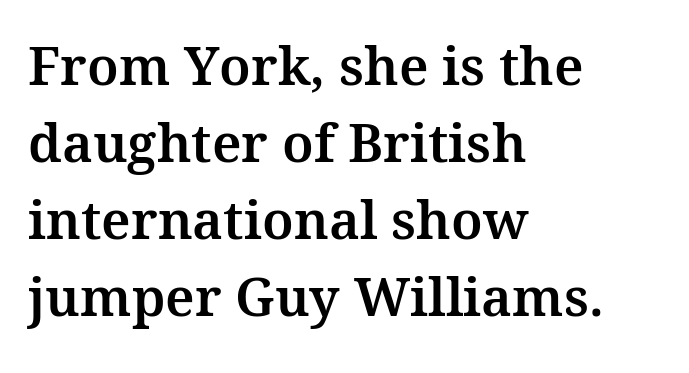
Q: Is the text italic (slanted)? A: No, it is upright.
Q: Is the typeface a serif or a sans-serif typeface? A: Serif.
Q: Is the text underlined? A: No.
Q: How is the paragraph aligned? A: Left-aligned.
Q: Is the spacing between letters normal or unusually wide? A: Normal.
Q: Is the spacing between lines tight, normal or loose? A: Normal.
Q: Width (condensed, normal, or wide)? A: Normal.
Q: Stroke contrast? A: Medium.
Q: x-height? A: Medium.
Q: Monospaced? A: No.
